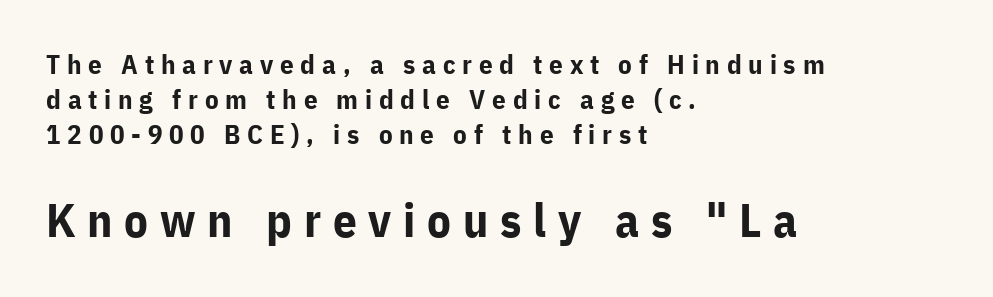
The image shows 47 px bold sans-serif type, upright; set left-aligned, normal line spacing (1.29x), unusually wide letter spacing (+0.25 em), not underlined; the second (bottom) block is 1.74x larger; low stroke contrast and a medium x-height.
